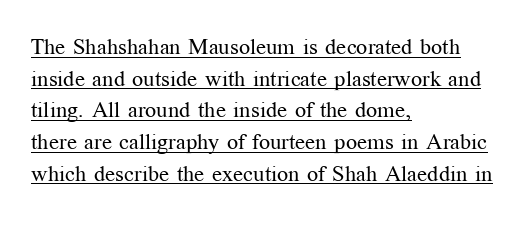
{"italic": "no", "bold": "no", "underline": "yes", "align": "left", "line_spacing": "normal", "line_spacing_ratio": 1.44, "letter_spacing": "normal", "letter_spacing_em": 0.0, "glyph_px": 22}
